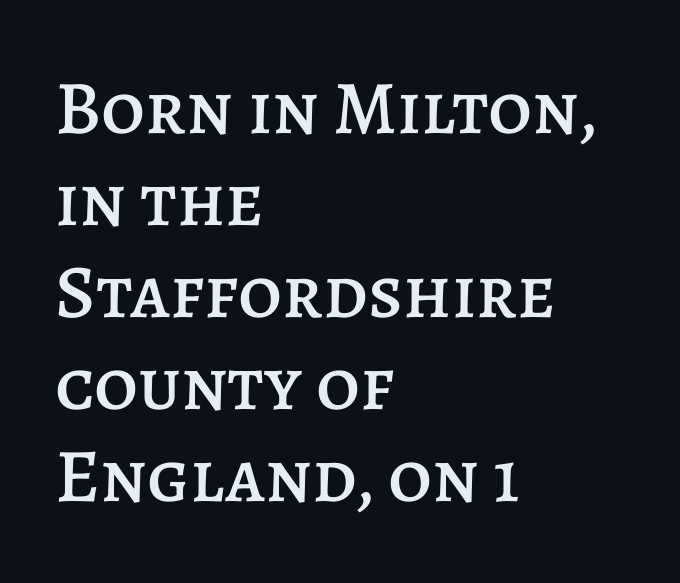
The image shows 76 px text type, upright; set left-aligned, line spacing 1.21x, normal letter spacing, not underlined; low stroke contrast and a large x-height.
